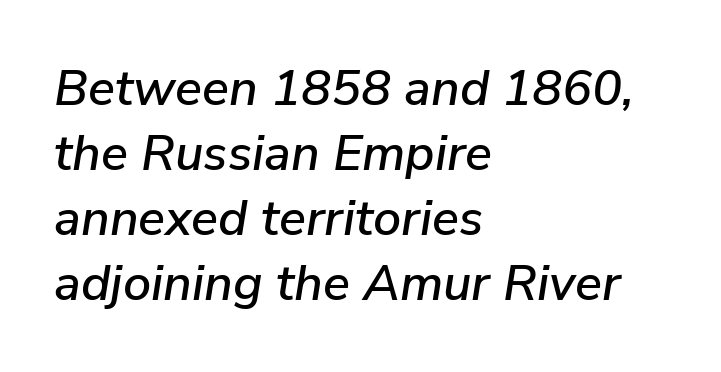
{"italic": "yes", "lean": "right", "slant_degrees": 9, "width": "normal", "stroke_contrast": "low", "x_height": "medium", "monospaced": "no", "underline": "no", "align": "left", "line_spacing": "normal", "line_spacing_ratio": 1.3, "letter_spacing": "normal", "letter_spacing_em": 0.0, "glyph_px": 50}
